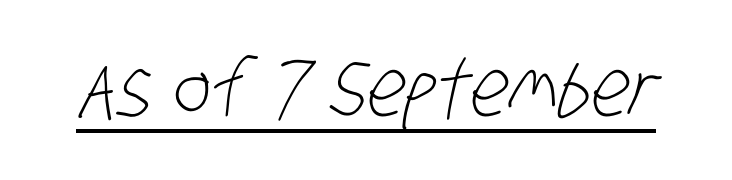
Q: Is the text bold? A: No.
Q: Is the typeface a serif or a sans-serif typeface? A: Sans-serif.
Q: Is the text underlined? A: Yes.
Q: Is the spacing between letters normal or unusually wide? A: Normal.
Q: Width (condensed, normal, or wide)? A: Condensed.
Q: Stroke contrast? A: Low.
Q: x-height? A: Large.
Q: Monospaced? A: No.
